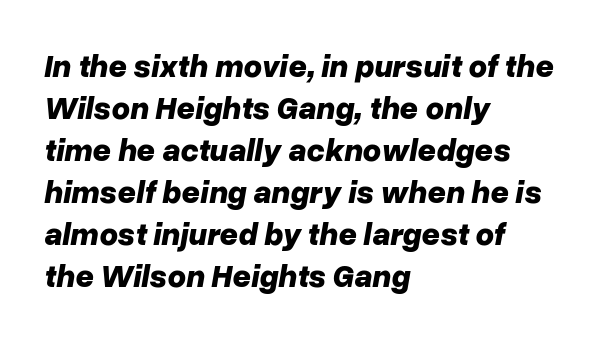
{"italic": "yes", "lean": "right", "slant_degrees": 10, "bold": "yes", "weight": "bold", "width": "normal", "stroke_contrast": "low", "x_height": "medium", "monospaced": "no", "underline": "no", "align": "left", "line_spacing": "normal", "line_spacing_ratio": 1.31, "letter_spacing": "normal", "letter_spacing_em": 0.0, "glyph_px": 32}
